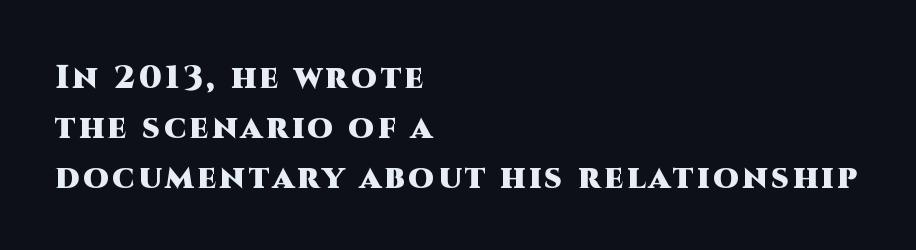
The image shows 33 px heavy sans-serif type, upright; set left-aligned, normal line spacing (1.51x), not underlined; high stroke contrast and a large x-height.
